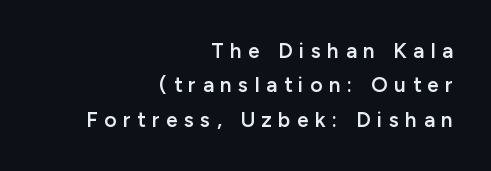
Q: Is the text bold? A: Semi-bold.
Q: Is the text italic (slanted)? A: No, it is upright.
Q: Is the text underlined? A: No.
Q: How is the paragraph aligned? A: Right-aligned.
Q: Is the spacing between letters normal or unusually wide? A: Unusually wide.
Q: Is the spacing between lines tight, normal or loose? A: Normal.
